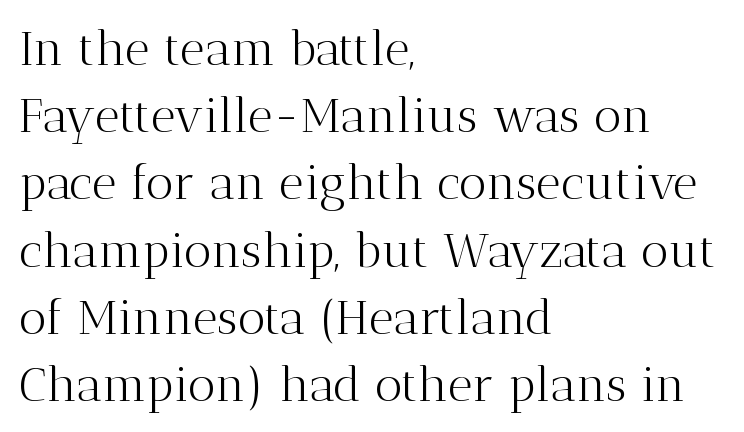
{"serif": "yes", "italic": "no", "bold": "no", "weight": "light", "width": "normal", "stroke_contrast": "medium", "x_height": "medium", "monospaced": "no", "underline": "no", "align": "left", "line_spacing": "normal", "line_spacing_ratio": 1.4, "letter_spacing": "normal", "letter_spacing_em": 0.0, "glyph_px": 48}
